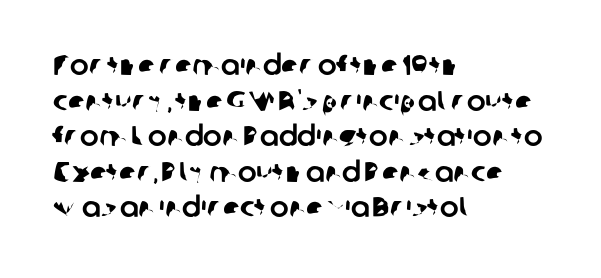
Interline gaps are of average width in this sample. The font family rendered here belongs to the sans-serif group. The strip under each line holds only bare page. Character widths vary here, with narrow letters taking less room than wide ones.
